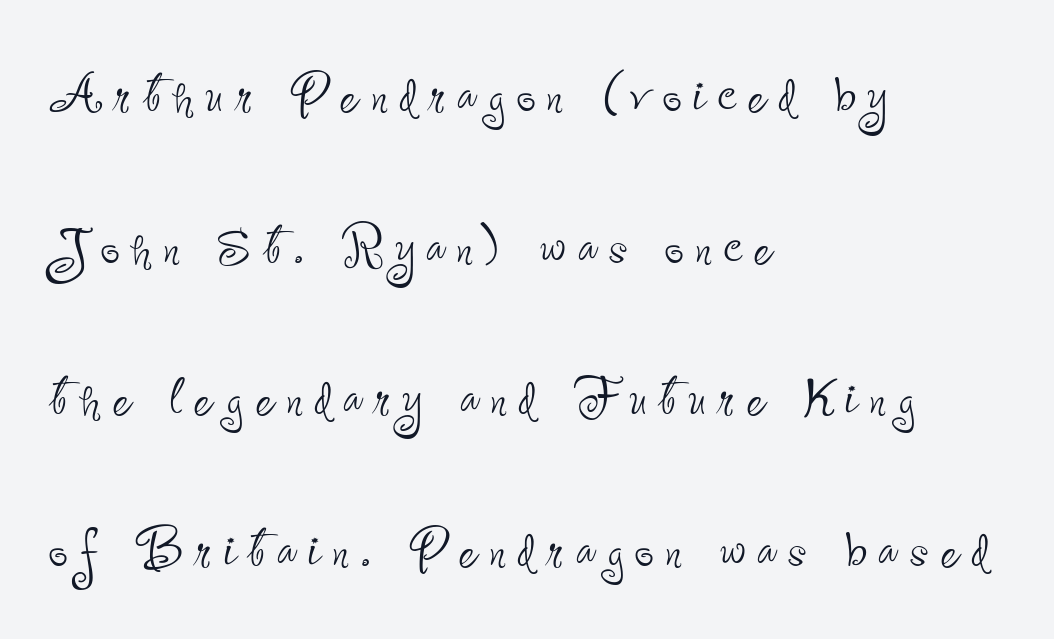
Horizontally, the lines are justified to the leading edge only. Look at the bottom of the vertical strokes: they stop flat, with no serifs. Anything drawn beneath the words? Only blank space. The passage shown is typed in a proportional face where columns would drift. Leading: increased.
